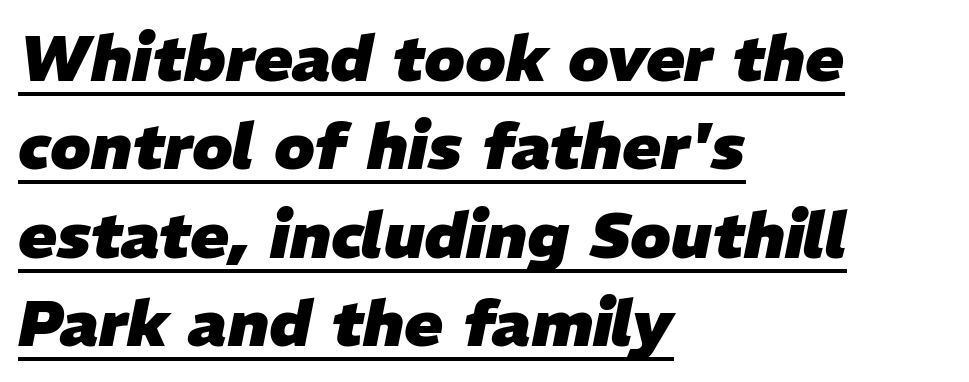
The image shows 64 px heavy type, italic (leaning right); set left-aligned, normal line spacing (1.38x), normal letter spacing, underlined; low stroke contrast and a medium x-height.
